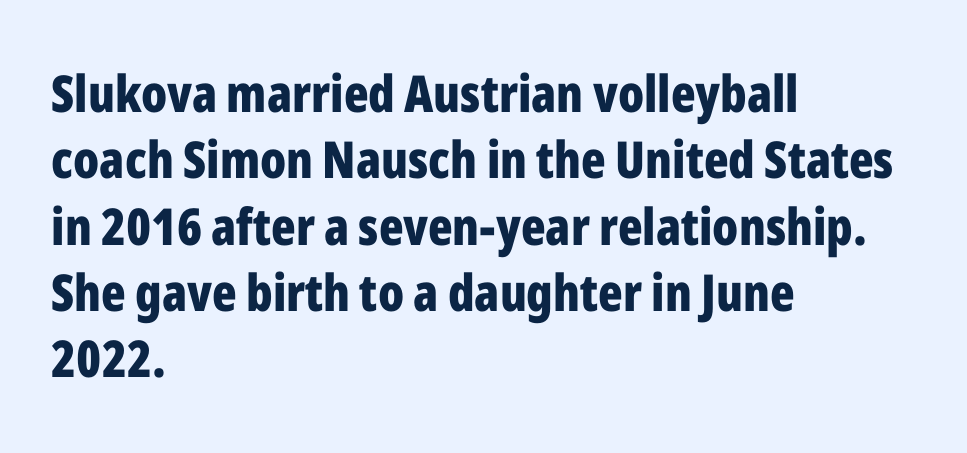
The image shows 51 px bold, condensed sans-serif type, upright; set left-aligned, normal line spacing (1.3x), normal letter spacing, not underlined; low stroke contrast and a medium x-height.
